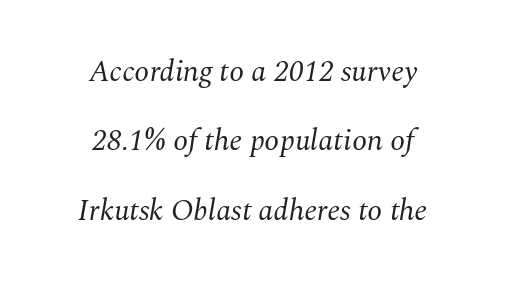
Q: Is the text bold? A: No.
Q: Is the text italic (slanted)? A: Yes, it leans right by about 10 degrees.
Q: Is the typeface a serif or a sans-serif typeface? A: Serif.
Q: Is the text underlined? A: No.
Q: How is the paragraph aligned? A: Centered.
Q: Is the spacing between letters normal or unusually wide? A: Normal.
Q: Is the spacing between lines tight, normal or loose? A: Loose.
Q: Width (condensed, normal, or wide)? A: Normal.
Q: Stroke contrast? A: Medium.
Q: x-height? A: Medium.
Q: Monospaced? A: No.
